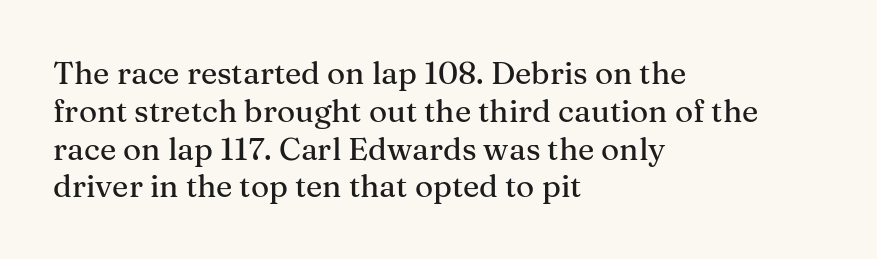
The passage shown is typed in a proportional face where columns would drift. Each letter's strokes conclude with small projecting serifs. All the whitespace from short lines collects on the right. Quick note: not italic, upright. Short note: letters normally spaced. The words here are not underlined.
